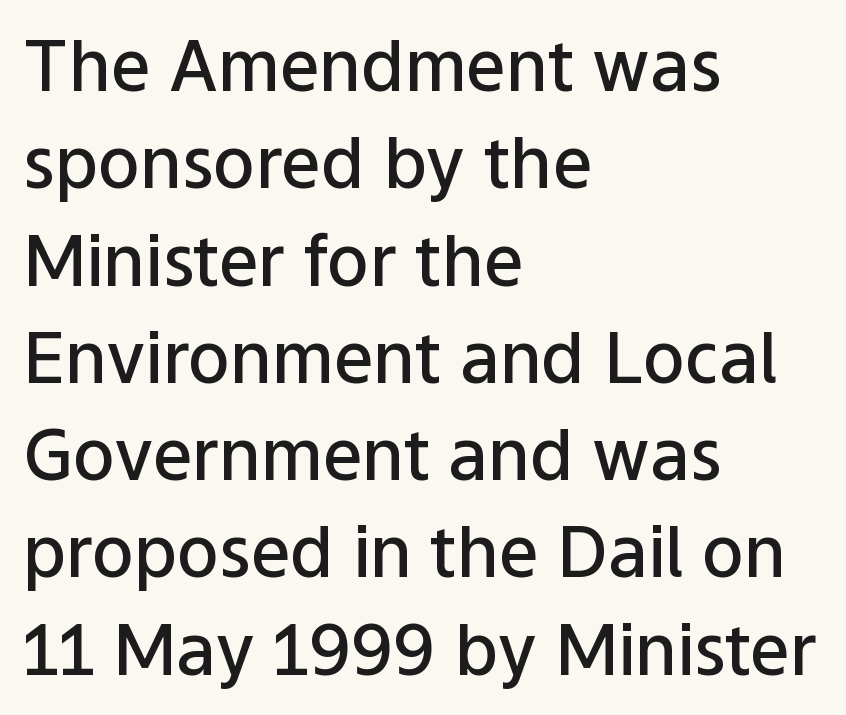
The image shows 70 px semibold sans-serif type, upright; set left-aligned, normal line spacing (1.39x), normal letter spacing, not underlined; low stroke contrast and a medium x-height.
